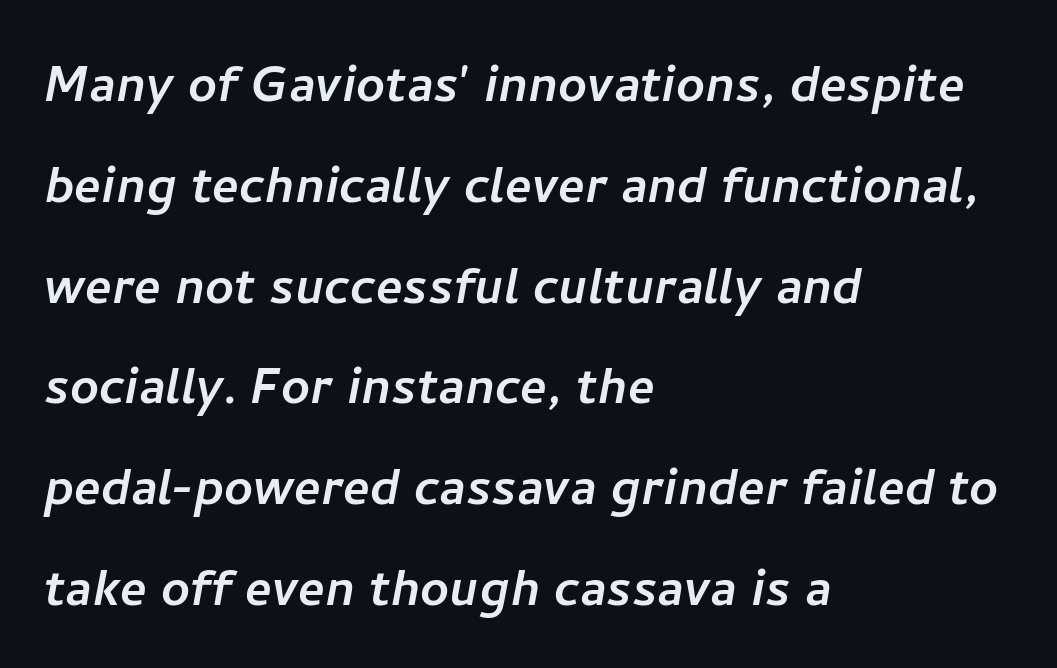
The image shows 63 px sans-serif type; set left-aligned, normal line spacing (1.6x), normal letter spacing, not underlined; low stroke contrast and a medium x-height.
